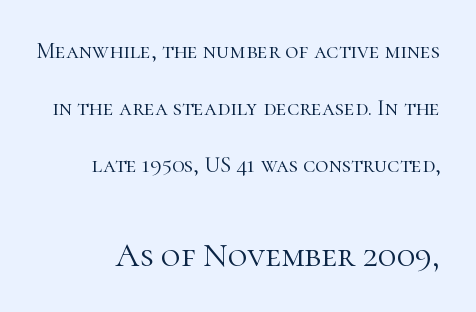
Q: Is the text bold? A: No.
Q: Is the text italic (slanted)? A: No, it is upright.
Q: Is the typeface a serif or a sans-serif typeface? A: Serif.
Q: Is the text underlined? A: No.
Q: Is the spacing between letters normal or unusually wide? A: Normal.
Q: Is the spacing between lines tight, normal or loose? A: Loose.
Q: Which block of text is set in a larger size, the first (top) or the second (bottom)? A: The second (bottom) one.
Q: Width (condensed, normal, or wide)? A: Normal.
Q: Stroke contrast? A: High.
Q: x-height? A: Medium.
Q: Monospaced? A: No.
